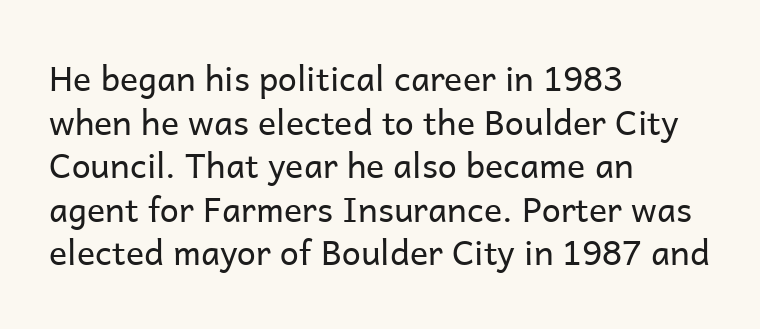
{"serif": "no", "italic": "no", "bold": "no", "weight": "regular", "width": "normal", "stroke_contrast": "low", "x_height": "medium", "monospaced": "no", "underline": "no", "align": "left", "line_spacing": "normal", "line_spacing_ratio": 1.28, "letter_spacing": "normal", "letter_spacing_em": 0.0, "glyph_px": 34}
